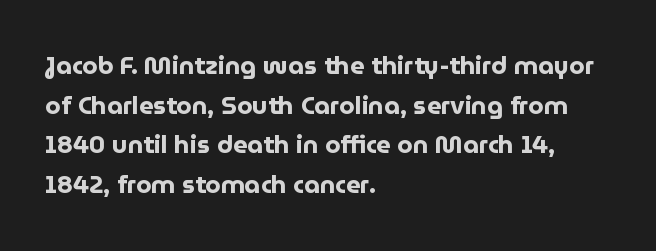
Q: Is the text bold? A: Yes.
Q: Is the text italic (slanted)? A: No, it is upright.
Q: Is the text underlined? A: No.
Q: How is the paragraph aligned? A: Left-aligned.
Q: Is the spacing between letters normal or unusually wide? A: Normal.
Q: Is the spacing between lines tight, normal or loose? A: Normal.
